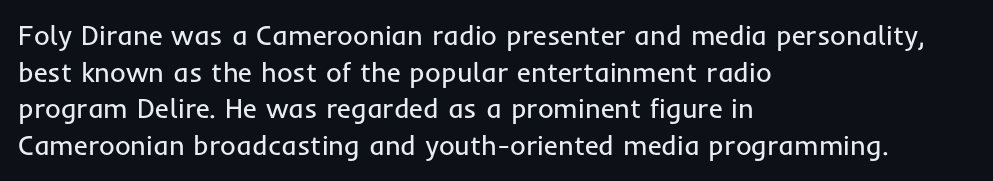
The image shows 27 px text type, upright; set left-aligned, normal line spacing (1.36x), normal letter spacing, not underlined.
